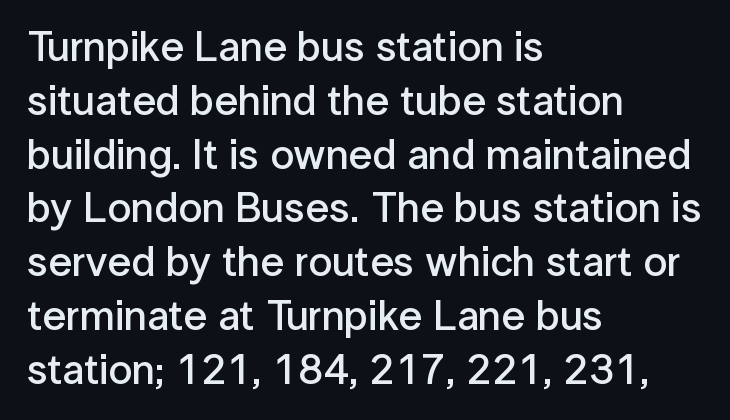
{"serif": "no", "italic": "no", "bold": "semi", "weight": "semibold", "width": "normal", "stroke_contrast": "low", "x_height": "medium", "monospaced": "no", "underline": "no", "align": "left", "line_spacing": "normal", "line_spacing_ratio": 1.28, "letter_spacing": "normal", "letter_spacing_em": 0.0, "glyph_px": 42}
